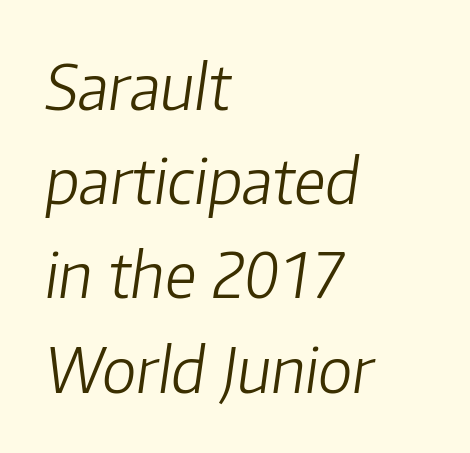
Q: Is the text bold? A: No.
Q: Is the text italic (slanted)? A: Yes, it leans right by about 8 degrees.
Q: Is the text underlined? A: No.
Q: How is the paragraph aligned? A: Left-aligned.
Q: Is the spacing between letters normal or unusually wide? A: Normal.
Q: Is the spacing between lines tight, normal or loose? A: Normal.
Q: Width (condensed, normal, or wide)? A: Normal.
Q: Stroke contrast? A: Low.
Q: x-height? A: Medium.
Q: Monospaced? A: No.
